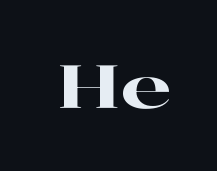
Character widths vary here, with narrow letters taking less room than wide ones. This rendering leaves character spacing at its baseline value. Typographically, this falls in the serif category. Style check: upright. Lines of text with bare space underneath.
